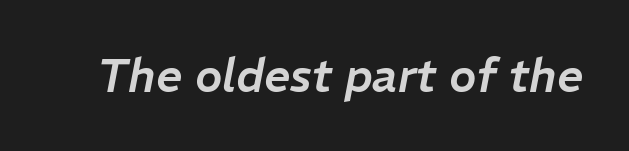
Q: Is the text italic (slanted)? A: Yes, it leans right by about 11 degrees.
Q: Is the text underlined? A: No.
Q: Is the spacing between letters normal or unusually wide? A: Normal.
Q: Width (condensed, normal, or wide)? A: Normal.
Q: Stroke contrast? A: Low.
Q: x-height? A: Medium.
Q: Monospaced? A: No.
